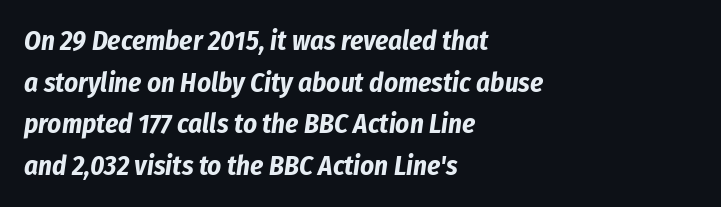
Q: Is the text bold? A: Yes.
Q: Is the text italic (slanted)? A: Yes, it leans right by about 8 degrees.
Q: Is the text underlined? A: No.
Q: How is the paragraph aligned? A: Left-aligned.
Q: Is the spacing between letters normal or unusually wide? A: Normal.
Q: Is the spacing between lines tight, normal or loose? A: Normal.
